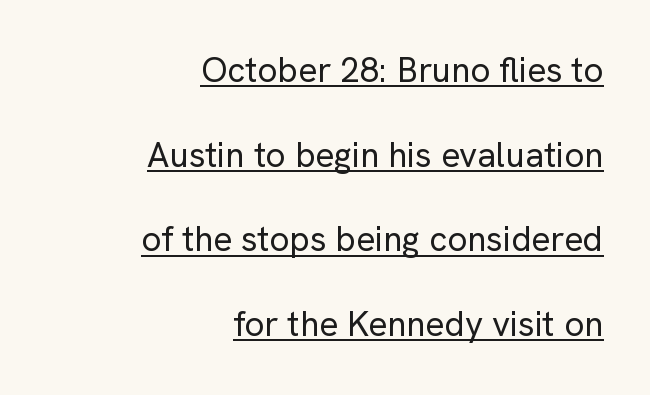
The face used here appears with an underline applied. Leading: increased. Note the varied advance widths — an 'i' is clearly narrower than an 'm'. Compared with a typical body face, this is equally light or lighter still. These lines are set flush right with a ragged left edge. In terms of letterspacing, this is plain default setting.
